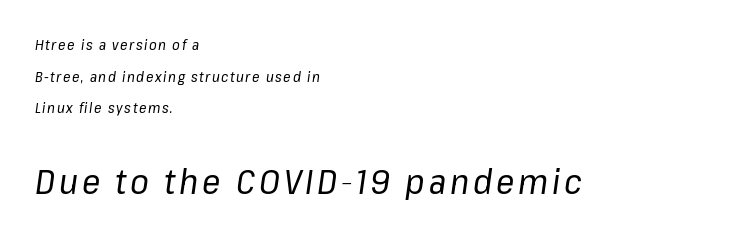
The face used here is proportionally spaced, like ordinary book or web type. Glance below the letters and you will spot only blank space. The font sits on the lighter half of the weight spectrum, regular included. Would a proofreader flag this as italicized? Yes.
